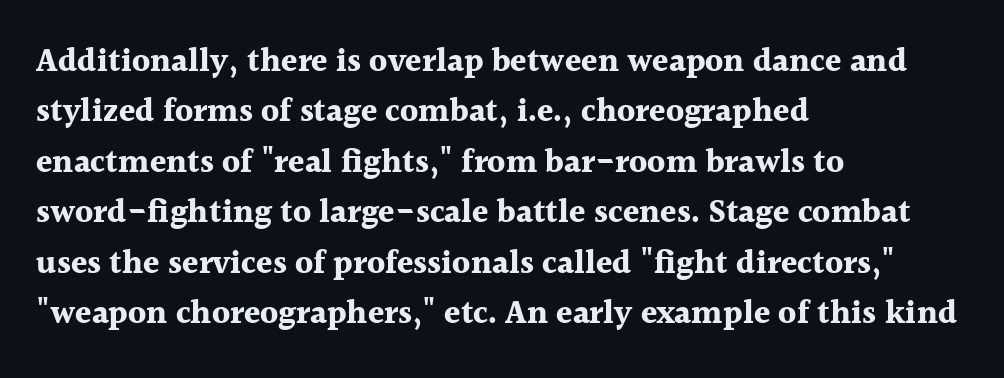
The setting favours the left margin, as ordinary paragraphs usually do. You can tell it's not italic because the verticals are truly vertical. Whoever set this chose a conventional vertical rhythm. The rendering keeps characters at their native spacing.
